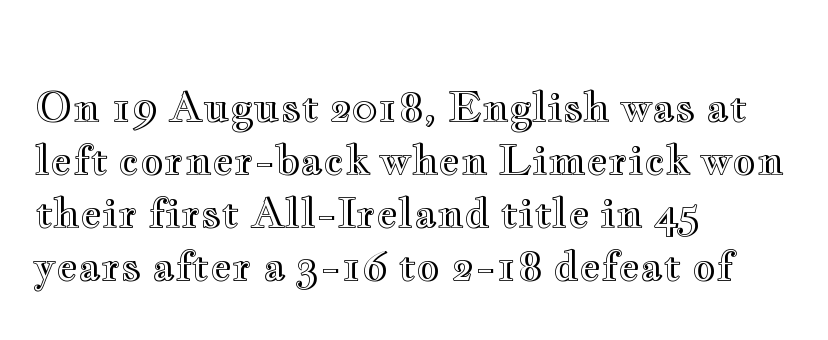
{"italic": "no", "width": "wide", "x_height": "small", "monospaced": "no", "underline": "no", "align": "left", "line_spacing": "normal", "line_spacing_ratio": 1.29, "letter_spacing": "normal", "letter_spacing_em": 0.0, "glyph_px": 41}
